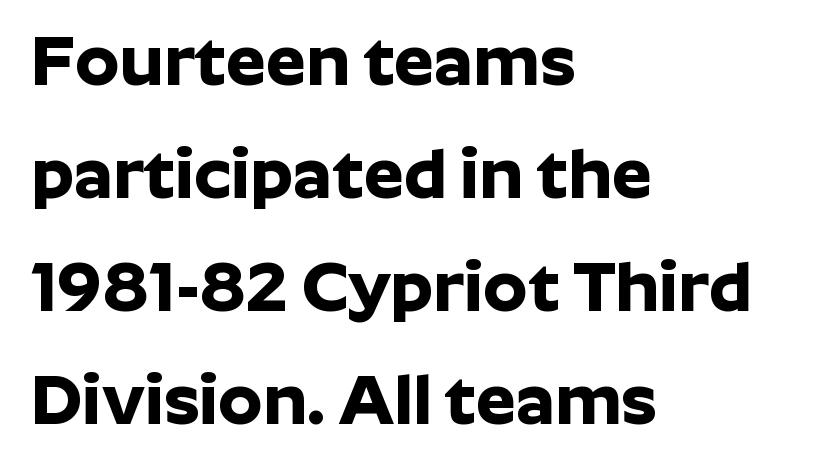
The image shows 71 px bold sans-serif type, upright; set left-aligned, normal line spacing (1.59x), normal letter spacing, not underlined; low stroke contrast and a medium x-height.
